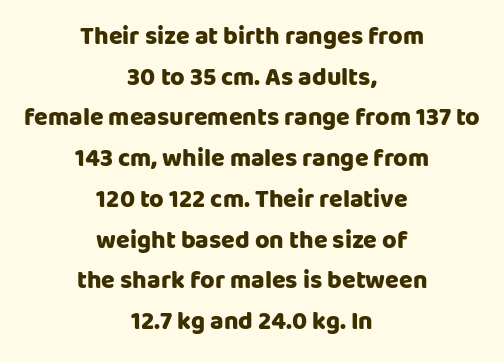
This rendering features lettering with no underline. Heavy-handed strokes throughout: this text is bold. Notice how the stems are strictly vertical — no italics here. Students, note that the glyphs here touch the page at normal intervals. How would I describe the line gaps? Plain and ordinary. The rendering positions every line midway between the sides.
